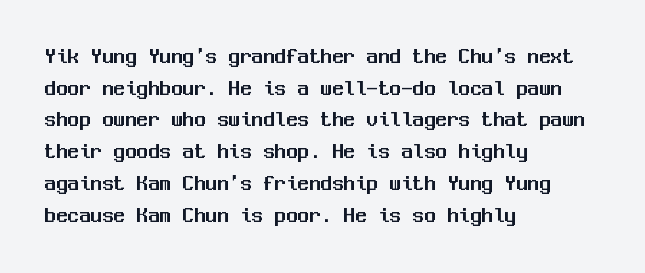
The tracking reads as untouched default to a designer's eye. These lines were composed using upright roman letters. A clean baseline with only descenders dipping below it. The designer left line spacing at the default. The lines are quadded left.
